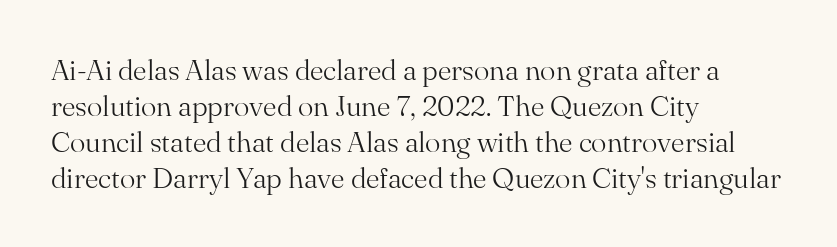
The image shows 29 px light serif type, upright; set left-aligned, line spacing 1.24x, normal letter spacing, not underlined; medium stroke contrast and a small x-height.
